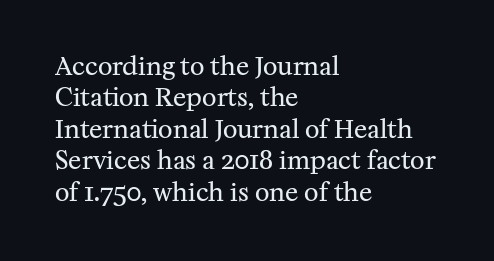
{"italic": "no", "bold": "no", "underline": "no", "align": "left", "line_spacing": "normal", "line_spacing_ratio": 1.26, "letter_spacing": "normal", "letter_spacing_em": 0.0, "glyph_px": 25}
